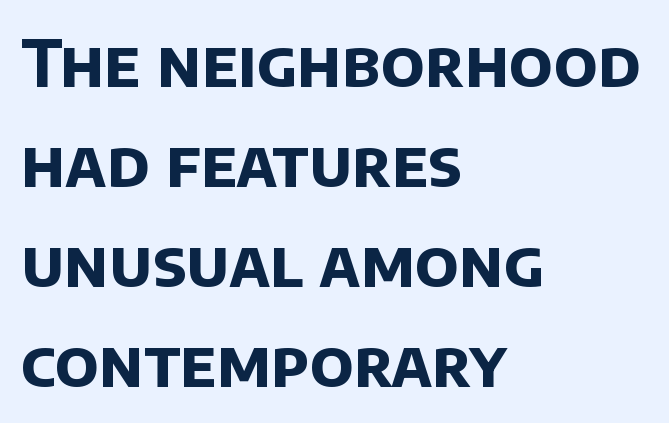
The image shows 64 px bold sans-serif type; set left-aligned, normal line spacing (1.56x), normal letter spacing, not underlined; low stroke contrast and a large x-height.
